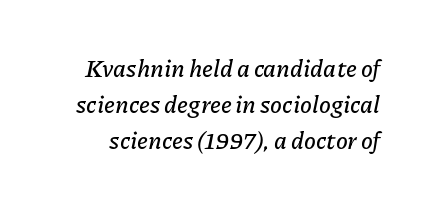
Short note: letters normally spaced. Beneath every word, the page is bare. The letters are slanted; this is an italic face. Interline gaps are of average width in this sample.
